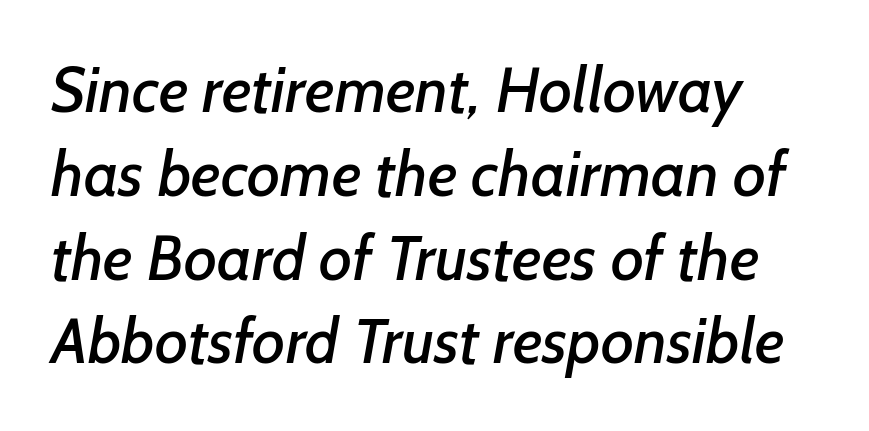
Q: Is the typeface a serif or a sans-serif typeface? A: Sans-serif.
Q: Is the text underlined? A: No.
Q: Is the spacing between letters normal or unusually wide? A: Normal.
Q: Is the spacing between lines tight, normal or loose? A: Normal.
Q: Width (condensed, normal, or wide)? A: Normal.
Q: Stroke contrast? A: Low.
Q: x-height? A: Medium.
Q: Monospaced? A: No.
